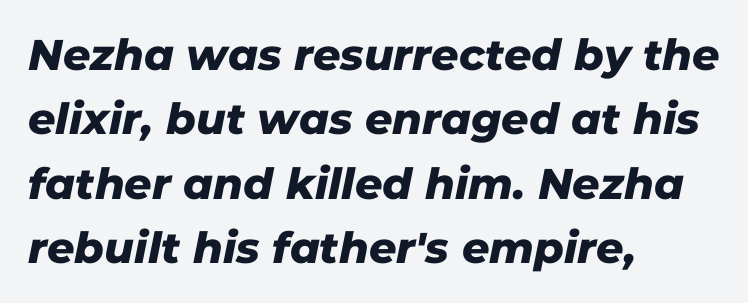
Q: Is the typeface a serif or a sans-serif typeface? A: Sans-serif.
Q: Is the text underlined? A: No.
Q: How is the paragraph aligned? A: Left-aligned.
Q: Is the spacing between letters normal or unusually wide? A: Normal.
Q: Is the spacing between lines tight, normal or loose? A: Normal.
Q: Width (condensed, normal, or wide)? A: Normal.
Q: Stroke contrast? A: Low.
Q: x-height? A: Medium.
Q: Monospaced? A: No.
